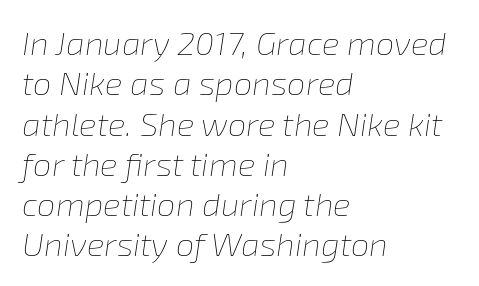
The image shows 33 px thin type, italic (leaning right); set left-aligned, line spacing 1.22x, normal letter spacing, not underlined; low stroke contrast and a medium x-height.
